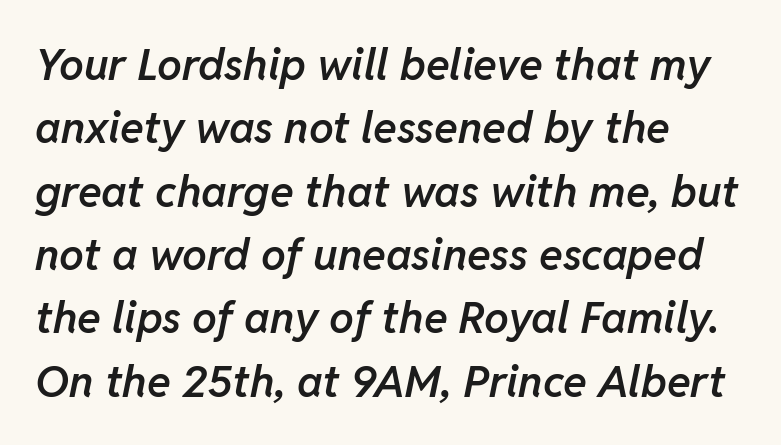
{"italic": "yes", "lean": "right", "slant_degrees": 11, "bold": "semi", "weight": "semibold", "width": "normal", "stroke_contrast": "low", "x_height": "medium", "monospaced": "no", "underline": "no", "align": "left", "line_spacing": "normal", "line_spacing_ratio": 1.44, "letter_spacing": "normal", "letter_spacing_em": 0.0, "glyph_px": 44}
